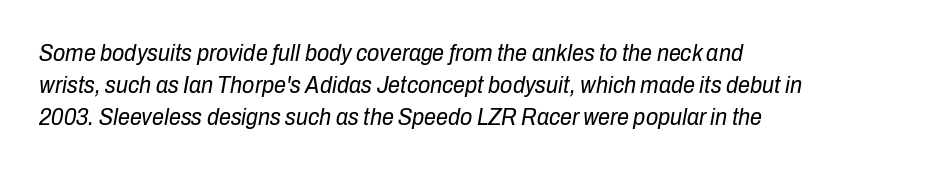
{"italic": "yes", "lean": "right", "slant_degrees": 10, "bold": "no", "underline": "no", "align": "left", "line_spacing": "normal", "line_spacing_ratio": 1.34, "letter_spacing": "normal", "letter_spacing_em": 0.0, "glyph_px": 24}
